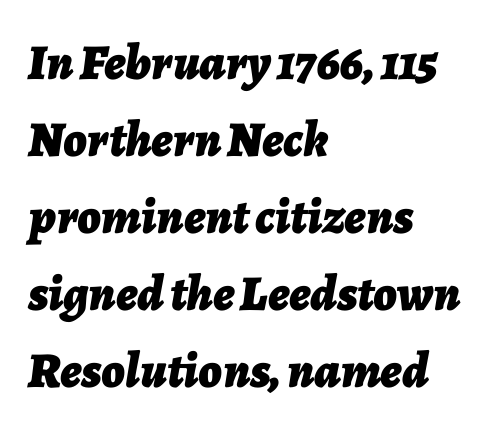
Q: Is the text bold? A: Yes.
Q: Is the text italic (slanted)? A: Yes, it leans right by about 7 degrees.
Q: Is the text underlined? A: No.
Q: How is the paragraph aligned? A: Left-aligned.
Q: Is the spacing between letters normal or unusually wide? A: Normal.
Q: Is the spacing between lines tight, normal or loose? A: Normal.
Q: Width (condensed, normal, or wide)? A: Normal.
Q: Stroke contrast? A: Low.
Q: x-height? A: Medium.
Q: Monospaced? A: No.
